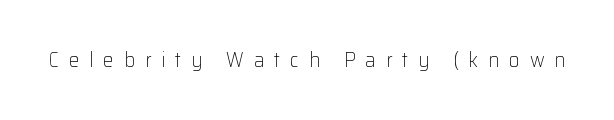
{"italic": "no", "bold": "no", "underline": "no", "letter_spacing": "wide", "letter_spacing_em": 0.47, "glyph_px": 21}
